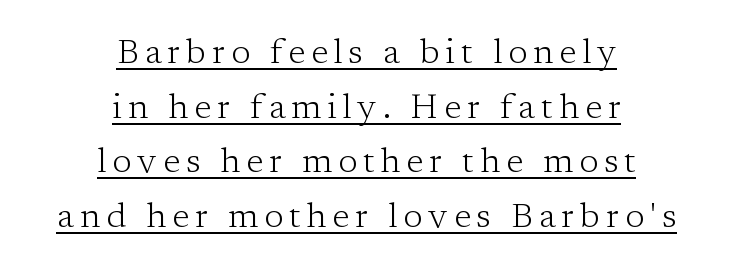
Q: Is the text bold? A: No.
Q: Is the text italic (slanted)? A: No, it is upright.
Q: Is the typeface a serif or a sans-serif typeface? A: Serif.
Q: Is the text underlined? A: Yes.
Q: How is the paragraph aligned? A: Centered.
Q: Is the spacing between lines tight, normal or loose? A: Normal.
Q: Width (condensed, normal, or wide)? A: Normal.
Q: Stroke contrast? A: Low.
Q: x-height? A: Medium.
Q: Monospaced? A: No.
